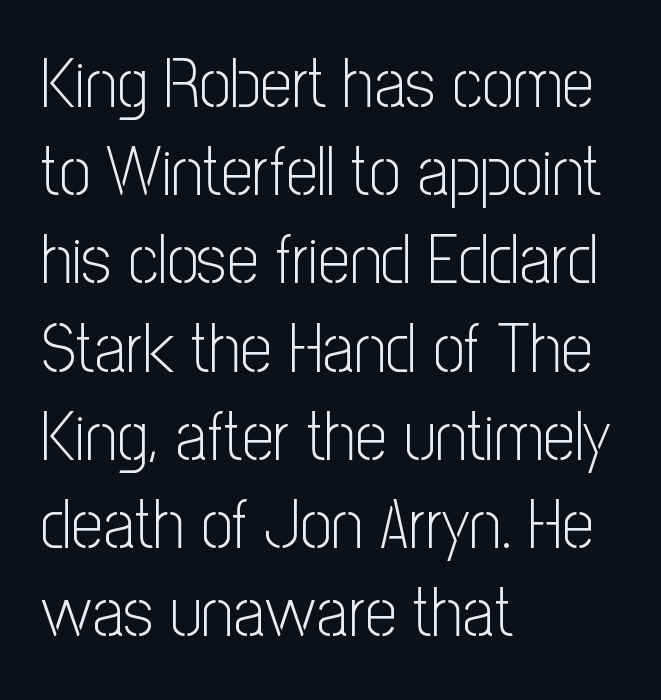
Q: Is the text bold? A: No.
Q: Is the text italic (slanted)? A: No, it is upright.
Q: Is the typeface a serif or a sans-serif typeface? A: Sans-serif.
Q: Is the text underlined? A: No.
Q: How is the paragraph aligned? A: Left-aligned.
Q: Is the spacing between letters normal or unusually wide? A: Normal.
Q: Is the spacing between lines tight, normal or loose? A: Normal.
Q: Width (condensed, normal, or wide)? A: Condensed.
Q: Stroke contrast? A: Low.
Q: x-height? A: Medium.
Q: Monospaced? A: No.
